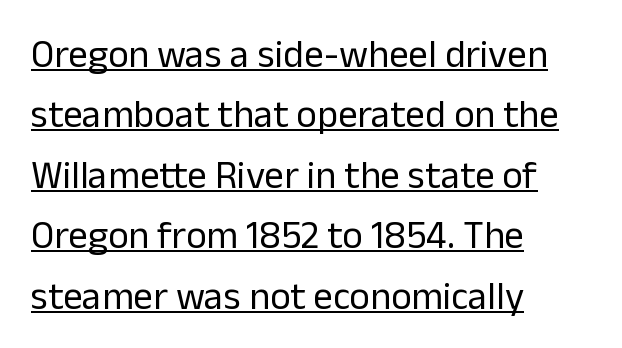
Q: Is the text bold? A: No.
Q: Is the text italic (slanted)? A: No, it is upright.
Q: Is the typeface a serif or a sans-serif typeface? A: Sans-serif.
Q: Is the text underlined? A: Yes.
Q: How is the paragraph aligned? A: Left-aligned.
Q: Is the spacing between letters normal or unusually wide? A: Normal.
Q: Is the spacing between lines tight, normal or loose? A: Normal.
Q: Width (condensed, normal, or wide)? A: Normal.
Q: Stroke contrast? A: Low.
Q: x-height? A: Medium.
Q: Monospaced? A: No.
